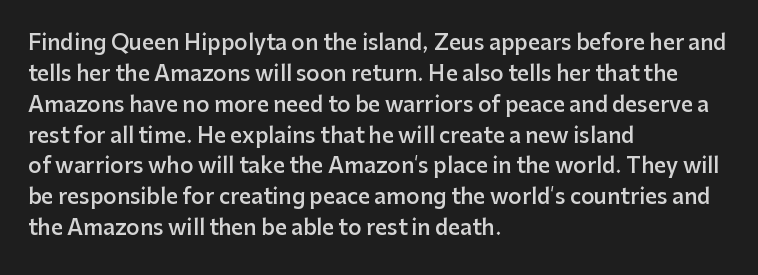
Q: Is the text bold? A: Semi-bold.
Q: Is the text italic (slanted)? A: No, it is upright.
Q: Is the text underlined? A: No.
Q: How is the paragraph aligned? A: Left-aligned.
Q: Is the spacing between letters normal or unusually wide? A: Normal.
Q: Is the spacing between lines tight, normal or loose? A: Normal.
